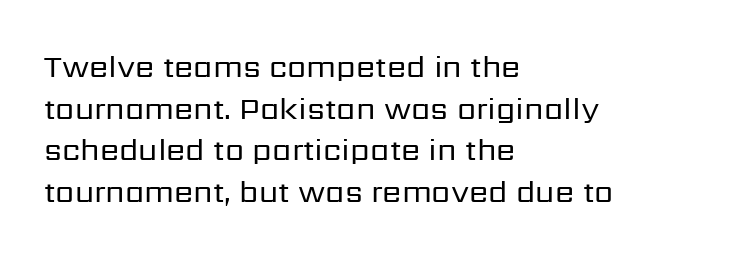
{"serif": "no", "italic": "no", "bold": "no", "weight": "regular", "width": "normal", "stroke_contrast": "low", "x_height": "medium", "monospaced": "no", "underline": "no", "align": "left", "line_spacing": "normal", "line_spacing_ratio": 1.34, "letter_spacing": "normal", "letter_spacing_em": 0.0, "glyph_px": 31}
